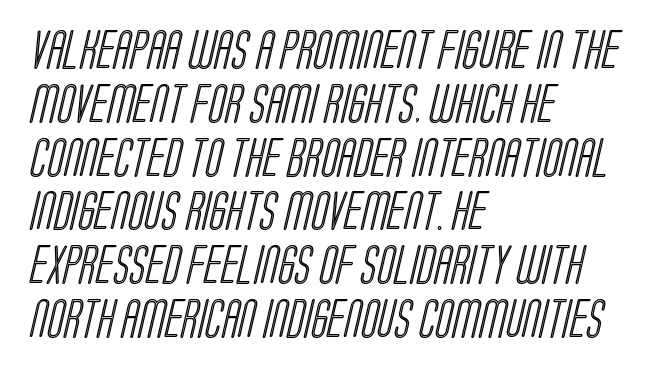
Reading down the column, the eye jumps a familiar distance to each next line. The letterforms sit shoulder to shoulder at normal distance. These lines stack with their left ends in a neat column. Descender tails drop into unmarked territory. Think of a printed novel: that variable character pitch is what you see here.
